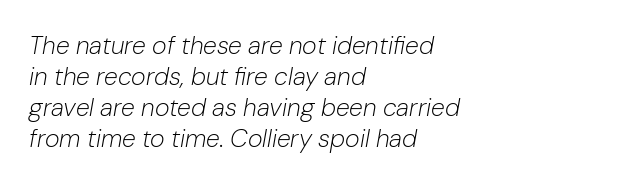
The image shows 25 px text type, italic (leaning right); set left-aligned, line spacing 1.24x, normal letter spacing, not underlined.
